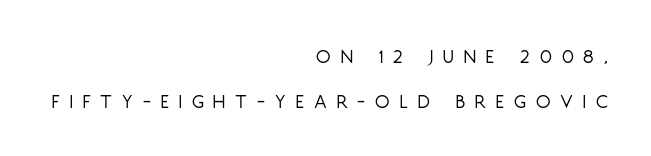
The image shows 21 px text type, upright; set right-aligned, loose line spacing (2.13x), unusually wide letter spacing (+0.48 em), not underlined.
